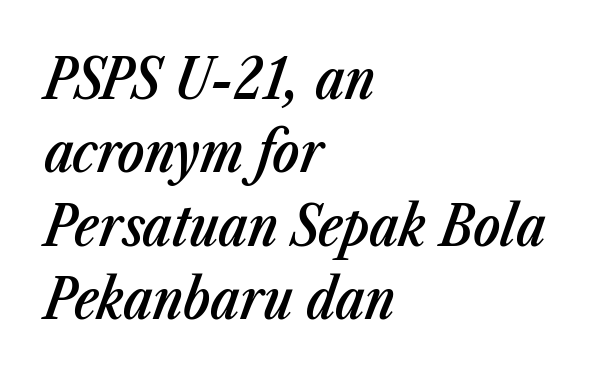
These lines sit exactly where default settings would place them. Nobody drew a line under any word here. Firm but not heavy-handed strokes: this text is semibold. Caption: multi-line text, flush left, ragged right. Here the glyphs are tracked normally, forming tight word shapes.
